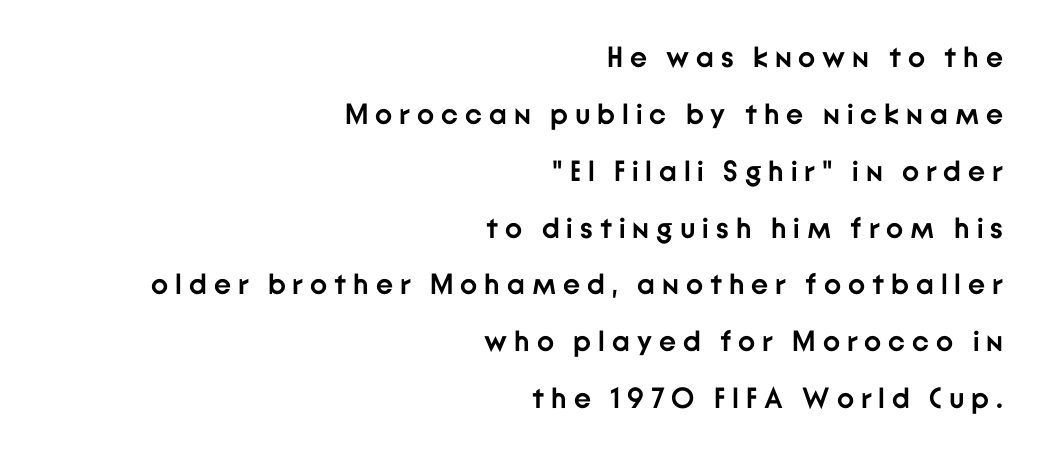
{"serif": "no", "italic": "no", "bold": "yes", "weight": "semibold", "width": "normal", "stroke_contrast": "low", "x_height": "medium", "monospaced": "no", "underline": "no", "align": "right", "line_spacing": "loose", "line_spacing_ratio": 1.96, "letter_spacing": "wide", "letter_spacing_em": 0.24, "glyph_px": 29}
